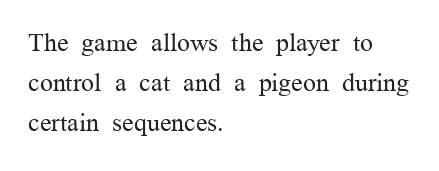
Nobody touched the tracking dial on this one. Line starts are locked; line ends wander. The block of text has a typical density, with ordinary space between rows. The glyphs are unaccompanied by any horizontal stroke below them. Notice how the stems are strictly vertical — no italics here. These glyphs show unthickened strokes, regular width or finer.
